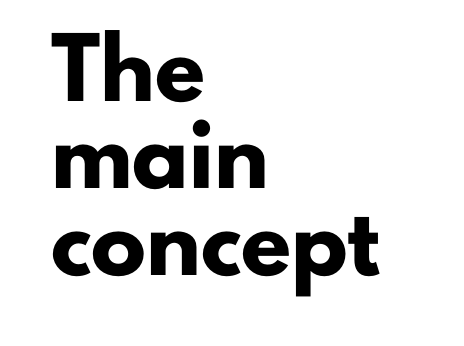
{"serif": "no", "italic": "no", "bold": "yes", "weight": "heavy", "width": "normal", "stroke_contrast": "low", "x_height": "small", "monospaced": "no", "underline": "no", "align": "left", "line_spacing": "normal", "line_spacing_ratio": 1.58, "letter_spacing": "normal", "letter_spacing_em": 0.0, "glyph_px": 55}
